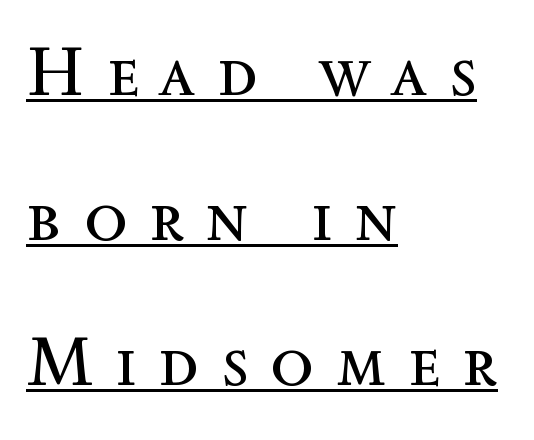
The image shows 70 px regular-weight type, upright; set left-aligned, loose line spacing (2.07x), unusually wide letter spacing (+0.31 em), underlined; a medium x-height.
